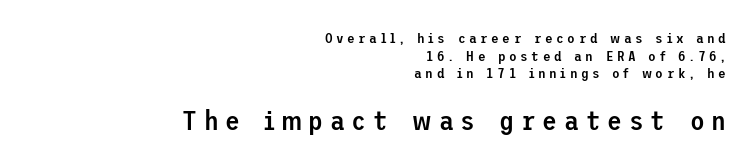
Q: Is the text bold? A: Semi-bold.
Q: Is the text italic (slanted)? A: No, it is upright.
Q: Is the text underlined? A: No.
Q: How is the paragraph aligned? A: Right-aligned.
Q: Is the spacing between letters normal or unusually wide? A: Unusually wide.
Q: Is the spacing between lines tight, normal or loose? A: Normal.
Q: Which block of text is set in a larger size, the first (top) or the second (bottom)? A: The second (bottom) one.
